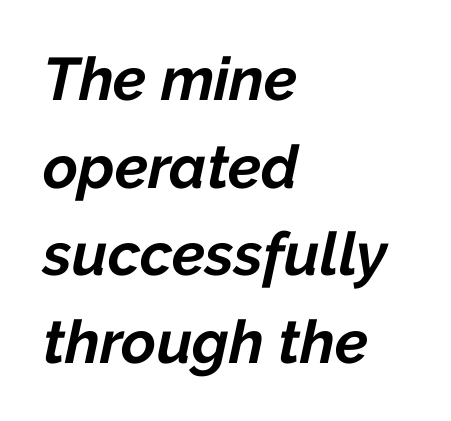
What's the leading like? Ordinary, nothing unusual. Each letter keeps its own natural width here, so spacing adapts to shape. The letters are slanted; this is an italic face. The passage shown has conventional tracking throughout. No word sits above an underline. Layout note: lines flush left.
